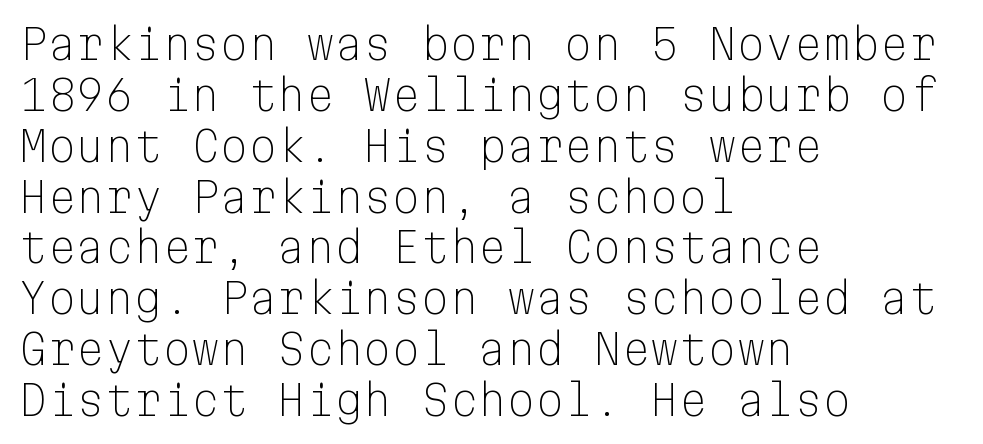
Q: Is the text bold? A: No.
Q: Is the text italic (slanted)? A: No, it is upright.
Q: Is the typeface a serif or a sans-serif typeface? A: Sans-serif.
Q: Is the text underlined? A: No.
Q: How is the paragraph aligned? A: Left-aligned.
Q: Is the spacing between letters normal or unusually wide? A: Normal.
Q: Width (condensed, normal, or wide)? A: Normal.
Q: Stroke contrast? A: Low.
Q: x-height? A: Medium.
Q: Monospaced? A: Yes.
